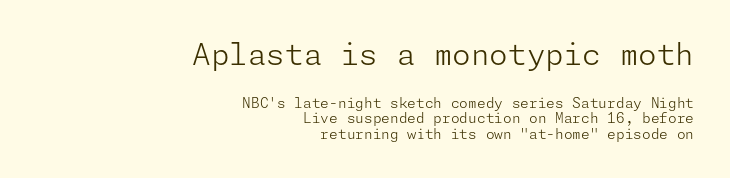
Q: Is the text bold? A: No.
Q: Is the text italic (slanted)? A: No, it is upright.
Q: Is the typeface a serif or a sans-serif typeface? A: Sans-serif.
Q: Is the text underlined? A: No.
Q: How is the paragraph aligned? A: Right-aligned.
Q: Is the spacing between letters normal or unusually wide? A: Normal.
Q: Is the spacing between lines tight, normal or loose? A: Tight.
Q: Which block of text is set in a larger size, the first (top) or the second (bottom)? A: The first (top) one.
Q: Width (condensed, normal, or wide)? A: Normal.
Q: Stroke contrast? A: Low.
Q: x-height? A: Medium.
